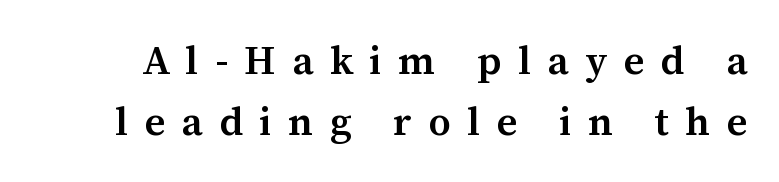
{"serif": "yes", "italic": "no", "bold": "semi", "weight": "semibold", "width": "normal", "stroke_contrast": "medium", "x_height": "medium", "monospaced": "no", "underline": "no", "line_spacing": "normal", "line_spacing_ratio": 1.53, "letter_spacing": "wide", "letter_spacing_em": 0.41, "glyph_px": 40}
